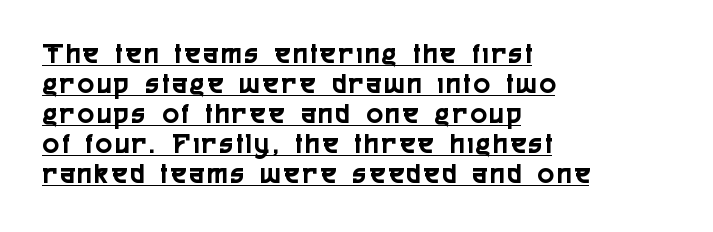
A classic flush-left, rag-right setting is used for this passage. The lettering stays uniformly vertical, giving the passage a roman look. Notice how a bar underscores the lettering throughout. Are there feet on the stems? There aren't — it's a sans. Looks like regular typesetting: each glyph gets only the width it needs.
